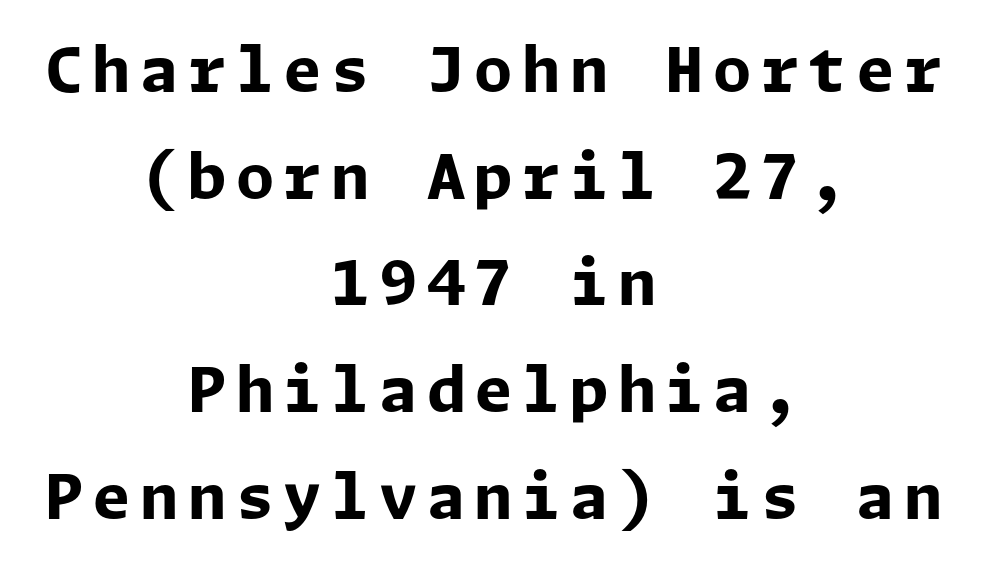
The image shows 62 px bold sans-serif type, upright; set centered, line spacing 1.72x, not underlined; low stroke contrast and a medium x-height.
